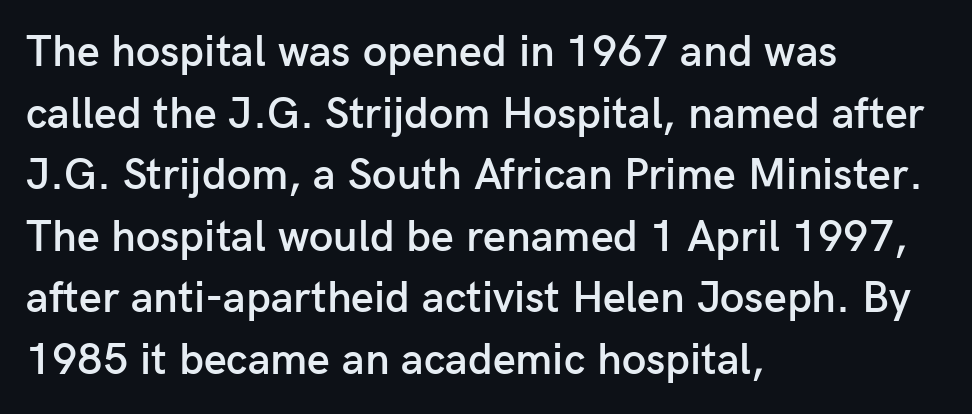
Q: Is the text bold? A: Semi-bold.
Q: Is the text italic (slanted)? A: No, it is upright.
Q: Is the typeface a serif or a sans-serif typeface? A: Sans-serif.
Q: Is the text underlined? A: No.
Q: How is the paragraph aligned? A: Left-aligned.
Q: Is the spacing between letters normal or unusually wide? A: Normal.
Q: Is the spacing between lines tight, normal or loose? A: Normal.
Q: Width (condensed, normal, or wide)? A: Normal.
Q: Stroke contrast? A: Low.
Q: x-height? A: Medium.
Q: Monospaced? A: No.
